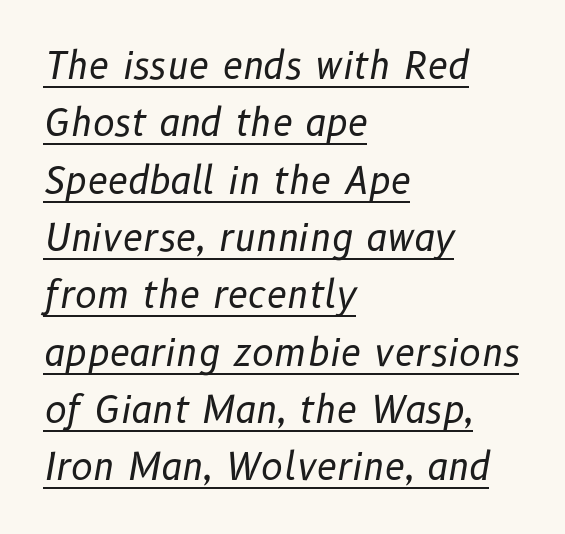
The image shows 37 px regular-weight type, italic (leaning right); set left-aligned, normal line spacing (1.55x), normal letter spacing, underlined; low stroke contrast and a medium x-height.
